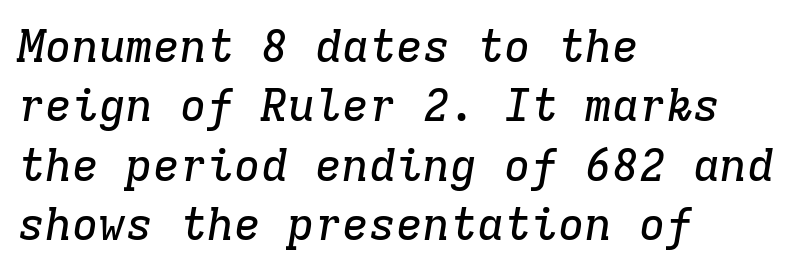
The image shows 45 px serif type, italic (leaning right), monospaced; set left-aligned, normal line spacing (1.32x), normal letter spacing, not underlined; low stroke contrast and a medium x-height.
